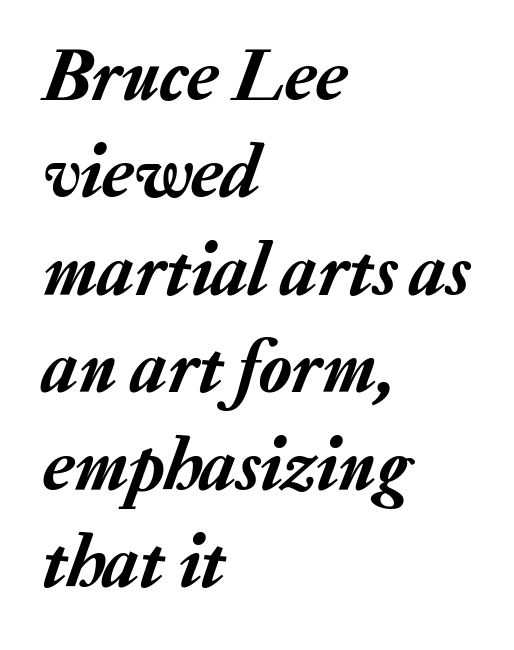
Characters follow at the spacing the type designer built in. A classic flush-left, rag-right setting is used for this passage. The rendering uses a moderate line-height, typical for paragraphs. The zone under the glyphs is completely vacant. Here the designer chose a conventional face with non-uniform glyph widths.
